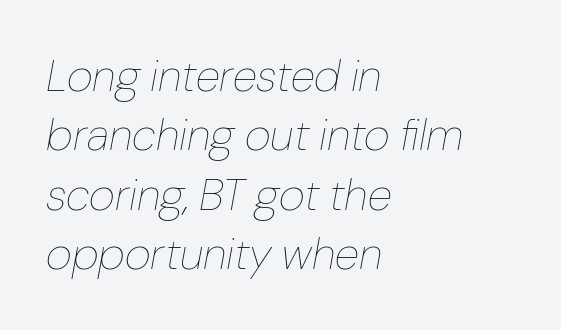
{"italic": "yes", "lean": "right", "slant_degrees": 10, "bold": "no", "weight": "thin", "width": "normal", "stroke_contrast": "low", "x_height": "medium", "monospaced": "no", "underline": "no", "align": "left", "line_spacing": "normal", "line_spacing_ratio": 1.32, "letter_spacing": "normal", "letter_spacing_em": 0.0, "glyph_px": 45}
